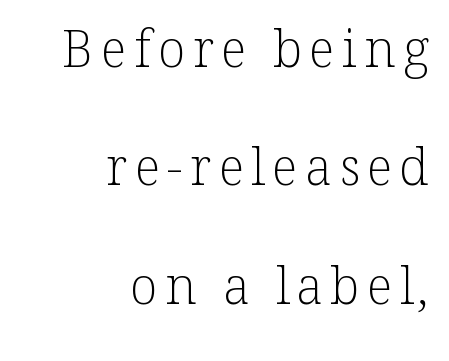
The image shows 51 px light serif type, upright; set right-aligned, loose line spacing (2.32x), not underlined; low stroke contrast and a medium x-height.
